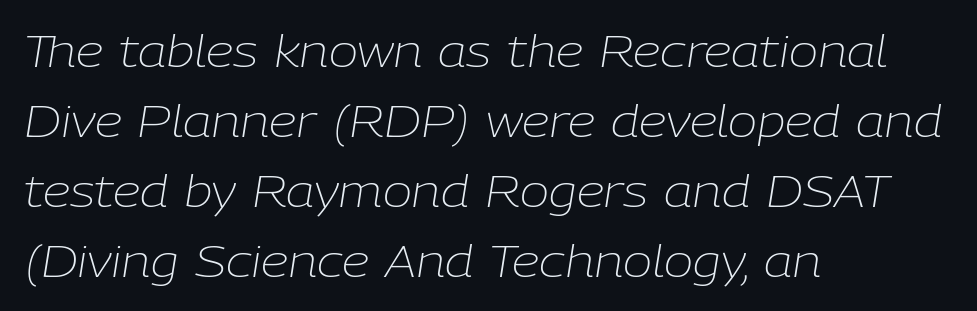
{"italic": "yes", "lean": "right", "slant_degrees": 9, "bold": "no", "weight": "light", "width": "normal", "stroke_contrast": "low", "x_height": "medium", "monospaced": "no", "underline": "no", "align": "left", "line_spacing": "normal", "line_spacing_ratio": 1.59, "letter_spacing": "normal", "letter_spacing_em": 0.0, "glyph_px": 44}
